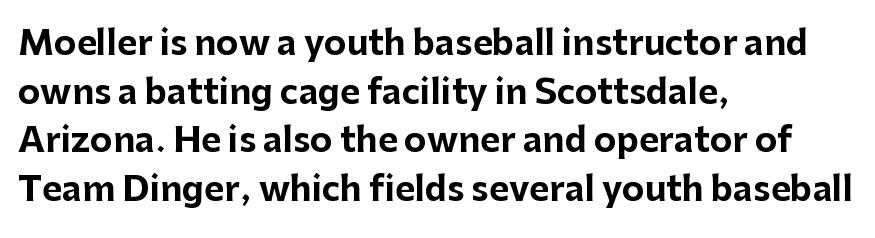
{"serif": "no", "italic": "no", "bold": "yes", "weight": "bold", "width": "normal", "stroke_contrast": "low", "x_height": "medium", "monospaced": "no", "underline": "no", "align": "left", "line_spacing": "normal", "line_spacing_ratio": 1.43, "letter_spacing": "normal", "letter_spacing_em": 0.0, "glyph_px": 34}
